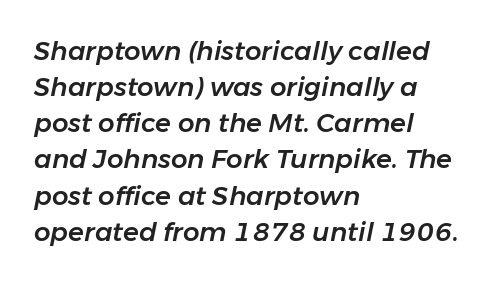
Type without underlining. Notice how the passage keeps a crisp vertical edge on the left only. Honestly, the row spacing looks completely unremarkable. In terms of posture, this sample is oblique. Does extra space separate the letters? No, they use regular spacing.
